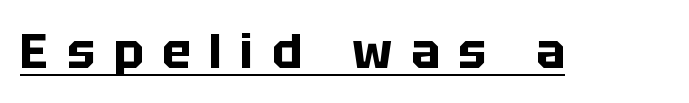
Q: Is the text bold? A: Yes.
Q: Is the text italic (slanted)? A: No, it is upright.
Q: Is the typeface a serif or a sans-serif typeface? A: Sans-serif.
Q: Is the text underlined? A: Yes.
Q: Is the spacing between letters normal or unusually wide? A: Unusually wide.
Q: Width (condensed, normal, or wide)? A: Normal.
Q: Stroke contrast? A: Low.
Q: x-height? A: Large.
Q: Monospaced? A: No.
